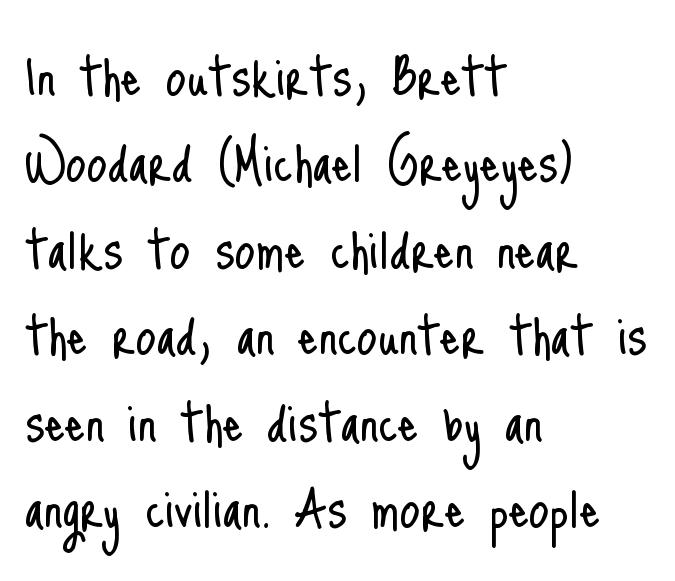
The image shows 65 px light, condensed sans-serif type, upright; set left-aligned, normal line spacing (1.33x), normal letter spacing, not underlined; low stroke contrast and a small x-height.
